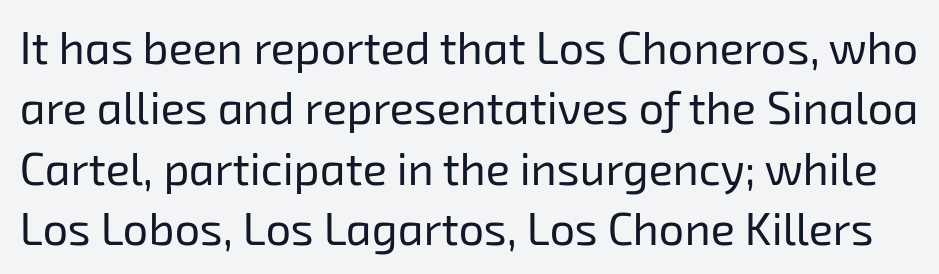
{"serif": "no", "bold": "no", "weight": "regular", "width": "normal", "stroke_contrast": "low", "x_height": "medium", "monospaced": "no", "underline": "no", "line_spacing": "normal", "line_spacing_ratio": 1.34, "letter_spacing": "normal", "letter_spacing_em": 0.0, "glyph_px": 45}
